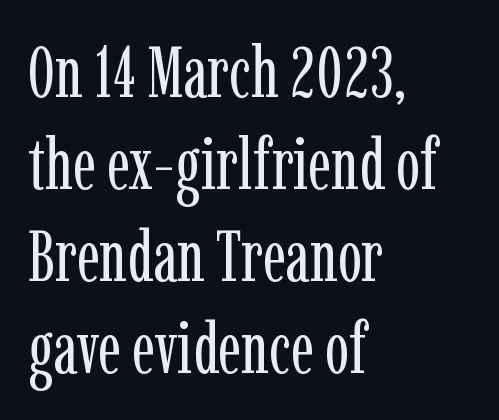
{"serif": "yes", "italic": "no", "bold": "no", "weight": "regular", "width": "condensed", "stroke_contrast": "low", "x_height": "medium", "monospaced": "no", "underline": "no", "align": "left", "line_spacing": "normal", "line_spacing_ratio": 1.28, "letter_spacing": "normal", "letter_spacing_em": 0.0, "glyph_px": 72}
